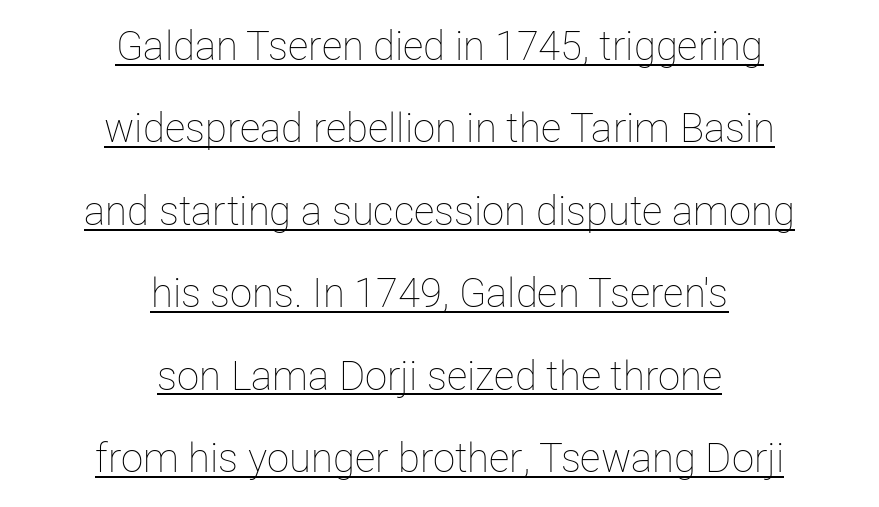
There is no visible air inserted between adjacent glyphs. This is roman type, the default non-slanted kind. The block of text is sparse from top to bottom, with ample space between rows. Summary of weight: not heavy and not bold. Both edges are ragged and mirror each other, which tells us the setting is centered.
